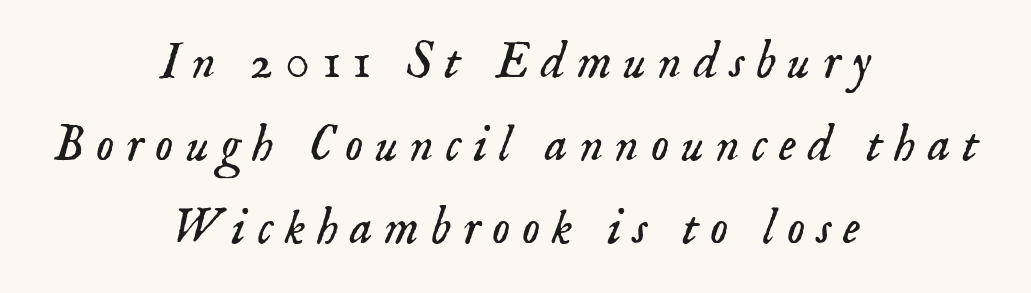
{"serif": "yes", "italic": "yes", "lean": "right", "slant_degrees": 18, "bold": "no", "weight": "light", "width": "normal", "stroke_contrast": "low", "x_height": "small", "monospaced": "no", "underline": "no", "align": "center", "line_spacing": "normal", "line_spacing_ratio": 1.63, "letter_spacing": "wide", "letter_spacing_em": 0.23, "glyph_px": 51}
